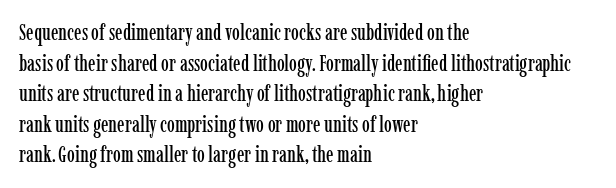
The image shows 22 px text type, upright; set left-aligned, normal line spacing (1.39x), normal letter spacing, not underlined.
